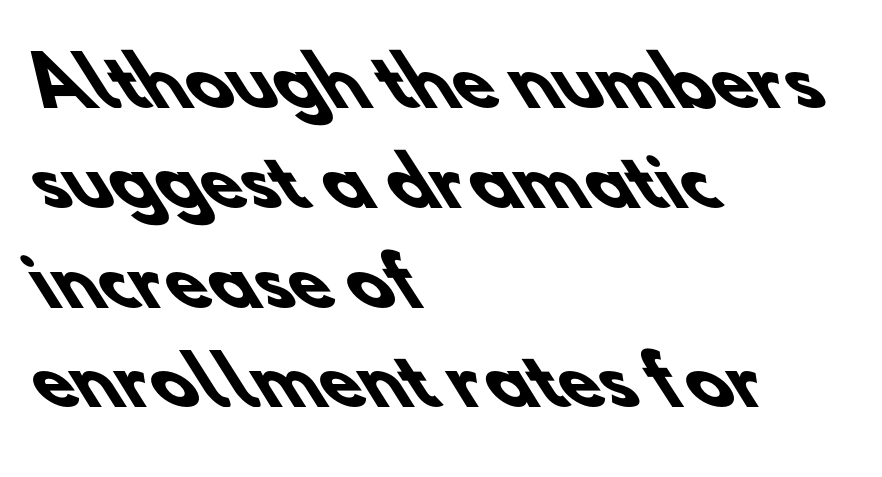
Line spacing here is normal. Plenty of ink on the page — the face is bold. In terms of letterspacing, this is plain default setting. The specimen omits any rule beneath the text block's lines.
